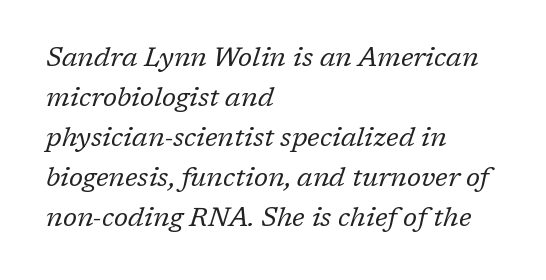
The image shows 27 px text type, italic (leaning right); set left-aligned, normal line spacing (1.48x), normal letter spacing, not underlined.
